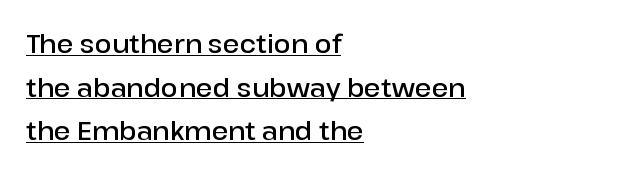
The image shows 25 px text type, upright; set left-aligned, line spacing 1.75x, normal letter spacing, underlined.
